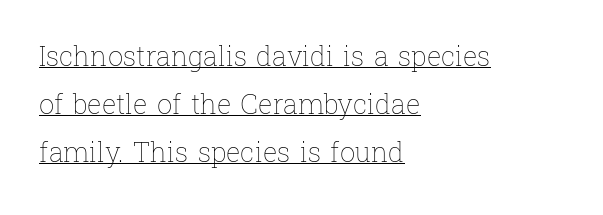
{"italic": "no", "bold": "no", "underline": "yes", "align": "left", "line_spacing_ratio": 1.77, "letter_spacing": "normal", "letter_spacing_em": 0.0, "glyph_px": 27}
